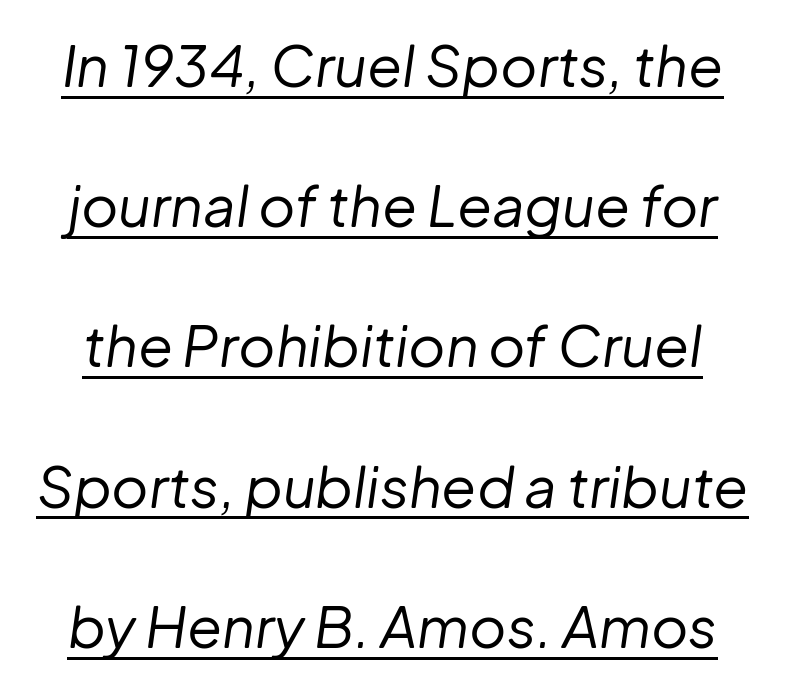
Short note: letters normally spaced. No extra ink here — the face is not bold. The vertical gap from one line to the next is large. Does a line run under the words? Yes, clearly.
